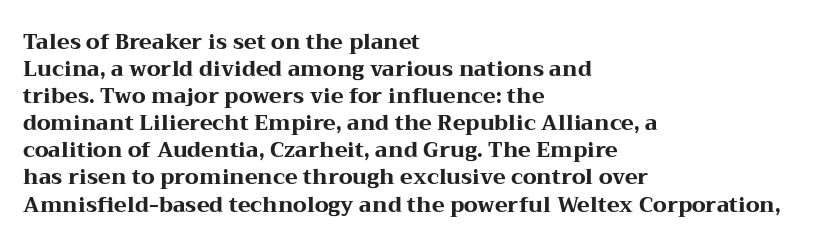
Q: Is the text bold? A: Yes.
Q: Is the text italic (slanted)? A: No, it is upright.
Q: Is the text underlined? A: No.
Q: How is the paragraph aligned? A: Left-aligned.
Q: Is the spacing between letters normal or unusually wide? A: Normal.
Q: Is the spacing between lines tight, normal or loose? A: Normal.
